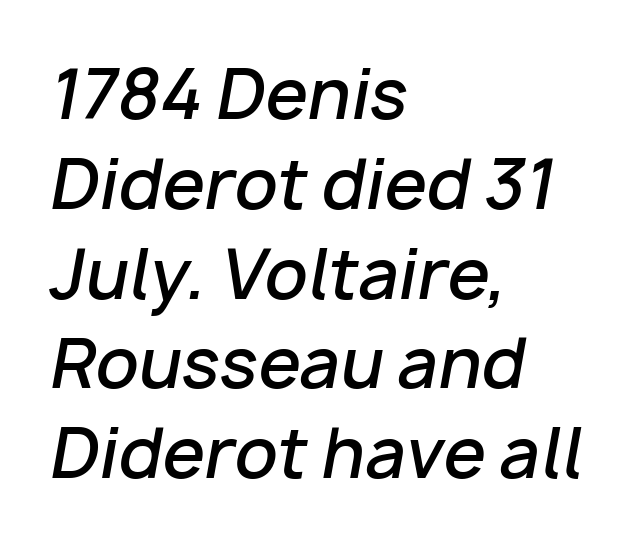
No word sits above an underline. In CSS terms this would be text-align: left. You could call the tracking neutral — neither tight nor loose. Honestly, the row spacing looks completely unremarkable.
